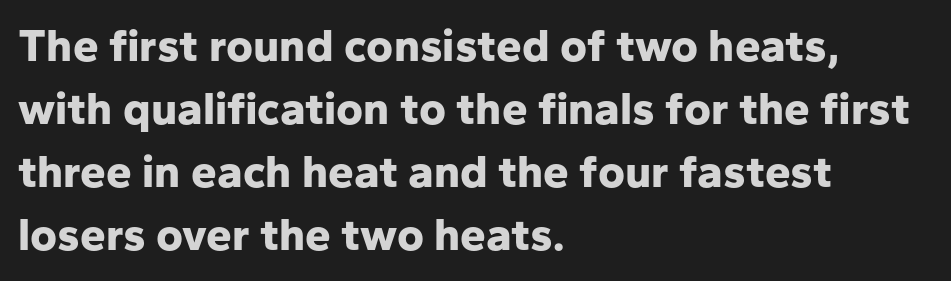
{"serif": "no", "italic": "no", "bold": "yes", "weight": "bold", "width": "normal", "stroke_contrast": "low", "x_height": "medium", "monospaced": "no", "underline": "no", "align": "left", "line_spacing": "normal", "line_spacing_ratio": 1.37, "letter_spacing": "normal", "letter_spacing_em": 0.0, "glyph_px": 46}
